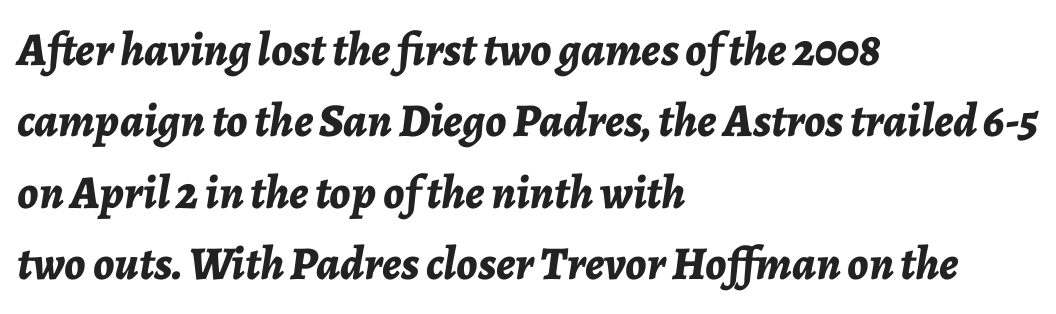
The image shows 47 px bold type, italic (leaning right); set left-aligned, normal line spacing (1.52x), normal letter spacing, not underlined; low stroke contrast and a medium x-height.
